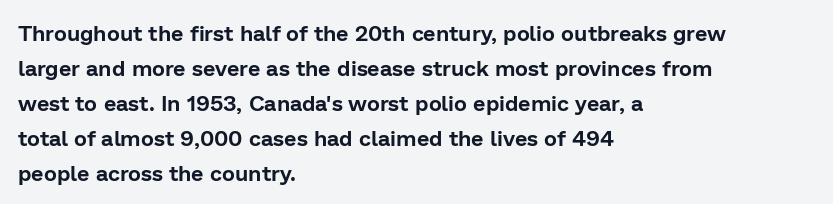
Q: Is the text italic (slanted)? A: No, it is upright.
Q: Is the text underlined? A: No.
Q: How is the paragraph aligned? A: Left-aligned.
Q: Is the spacing between letters normal or unusually wide? A: Normal.
Q: Is the spacing between lines tight, normal or loose? A: Normal.
